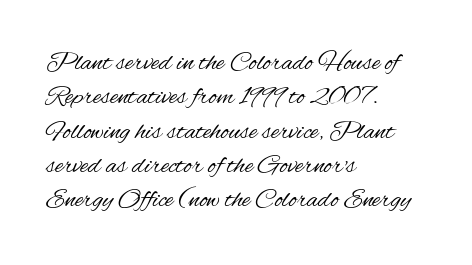
Q: Is the text bold? A: No.
Q: Is the text italic (slanted)? A: Yes.
Q: Is the text underlined? A: No.
Q: How is the paragraph aligned? A: Left-aligned.
Q: Is the spacing between letters normal or unusually wide? A: Normal.
Q: Is the spacing between lines tight, normal or loose? A: Normal.
